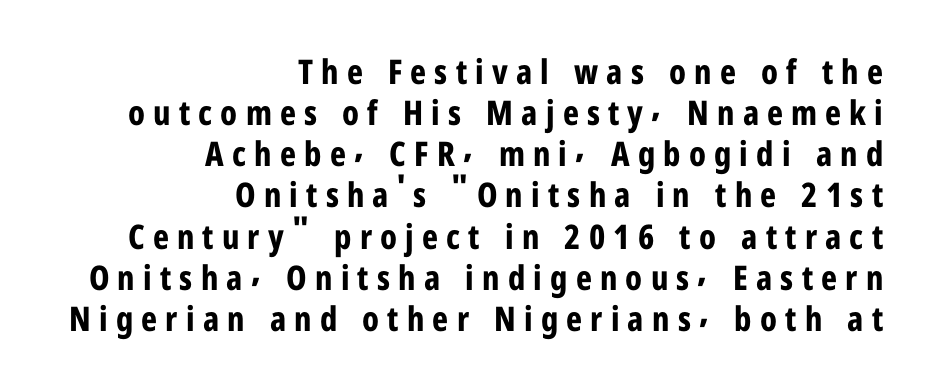
Unlike a traditional serif, this face leaves its strokes unadorned. You can tell it's not italic because the verticals are truly vertical. The face used here is rendered with a markedly widened letterfit. The passage shown is typed in a proportional face where columns would drift.
